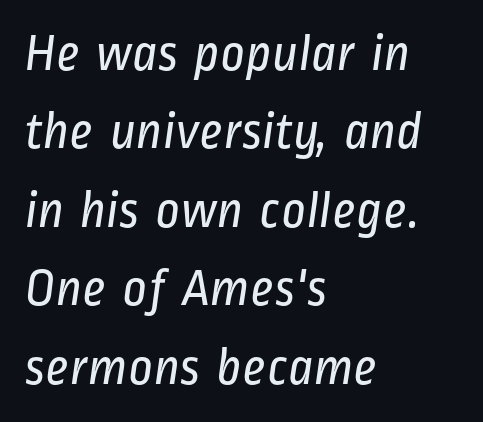
{"serif": "no", "bold": "no", "weight": "regular", "width": "condensed", "stroke_contrast": "low", "x_height": "medium", "monospaced": "no", "underline": "no", "align": "left", "line_spacing": "normal", "line_spacing_ratio": 1.48, "letter_spacing": "normal", "letter_spacing_em": 0.0, "glyph_px": 53}
